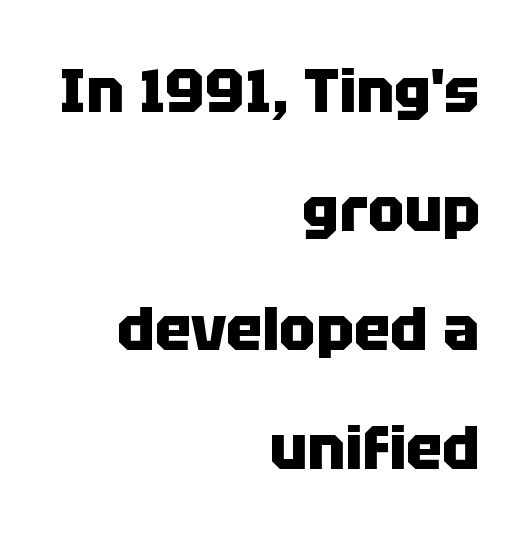
{"serif": "no", "italic": "no", "bold": "yes", "weight": "heavy", "width": "normal", "stroke_contrast": "low", "x_height": "large", "monospaced": "no", "underline": "no", "align": "right", "line_spacing": "loose", "line_spacing_ratio": 1.95, "letter_spacing": "normal", "letter_spacing_em": 0.0, "glyph_px": 61}
